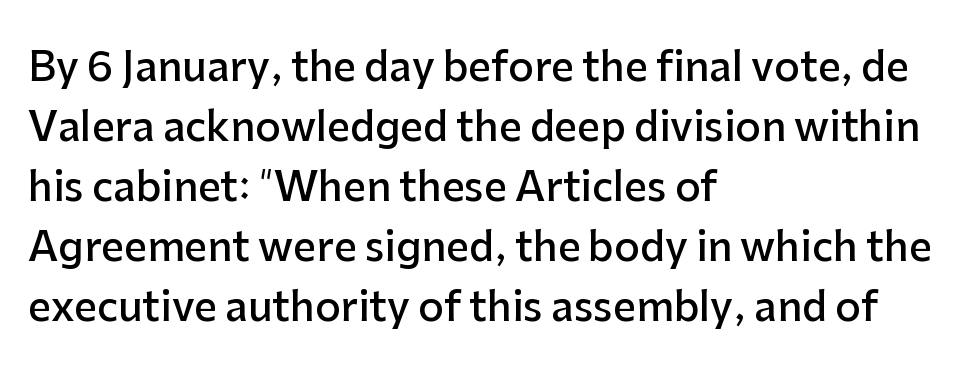
{"serif": "no", "italic": "no", "bold": "semi", "weight": "semibold", "width": "normal", "stroke_contrast": "low", "x_height": "medium", "monospaced": "no", "underline": "no", "align": "left", "line_spacing": "normal", "line_spacing_ratio": 1.5, "letter_spacing": "normal", "letter_spacing_em": 0.0, "glyph_px": 40}
